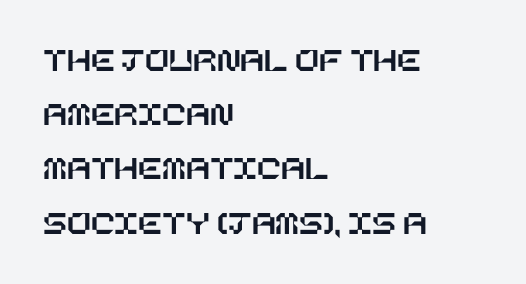
Q: Is the text italic (slanted)? A: No, it is upright.
Q: Is the text underlined? A: No.
Q: How is the paragraph aligned? A: Left-aligned.
Q: Is the spacing between letters normal or unusually wide? A: Normal.
Q: Is the spacing between lines tight, normal or loose? A: Normal.
Q: Width (condensed, normal, or wide)? A: Normal.
Q: Stroke contrast? A: Low.
Q: x-height? A: Large.
